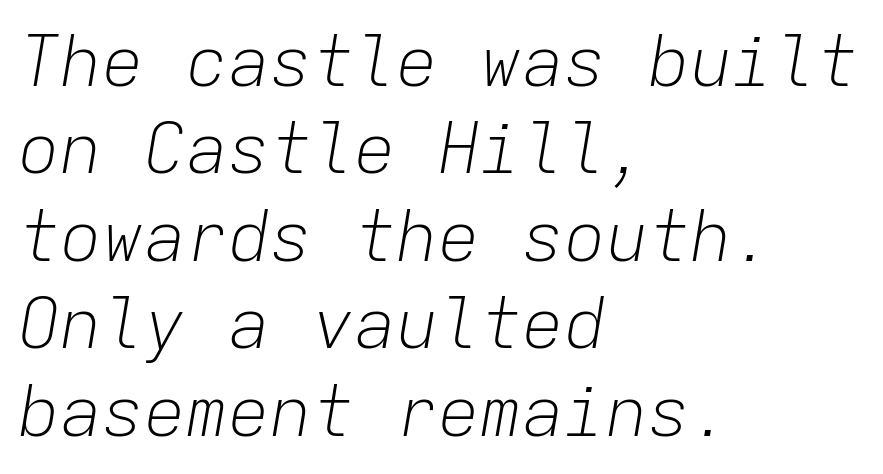
{"italic": "yes", "lean": "right", "slant_degrees": 9, "bold": "no", "weight": "light", "width": "normal", "stroke_contrast": "low", "x_height": "medium", "monospaced": "yes", "underline": "no", "align": "left", "line_spacing": "normal", "line_spacing_ratio": 1.25, "letter_spacing": "normal", "letter_spacing_em": 0.0, "glyph_px": 70}
